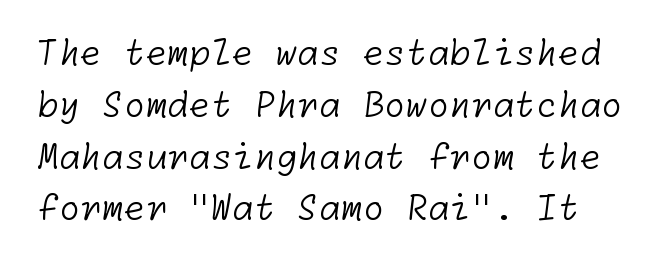
Bold? No — there's no thickening of the strokes. Regarding leading, the lines here are spaced in the standard way. The space directly below the letters is spotless. The face used here is rendered with its standard letterfit. The rendering shows plain stroke endings on the letterforms — a sans-serif design.
